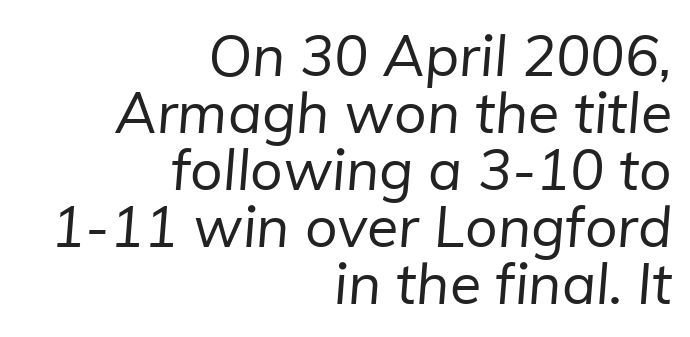
Looks like regular typesetting: each glyph gets only the width it needs. Every row of glyphs terminates at an identical x-position on the right. What's the leading like? Squeezed, with rows nearly overlapping. The letterforms sit at book weight or below.
